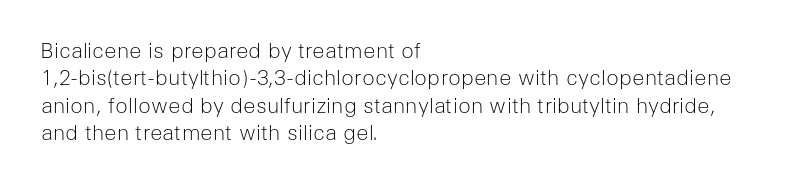
{"italic": "no", "bold": "no", "underline": "no", "align": "left", "line_spacing": "normal", "line_spacing_ratio": 1.3, "letter_spacing": "normal", "letter_spacing_em": 0.0, "glyph_px": 21}
